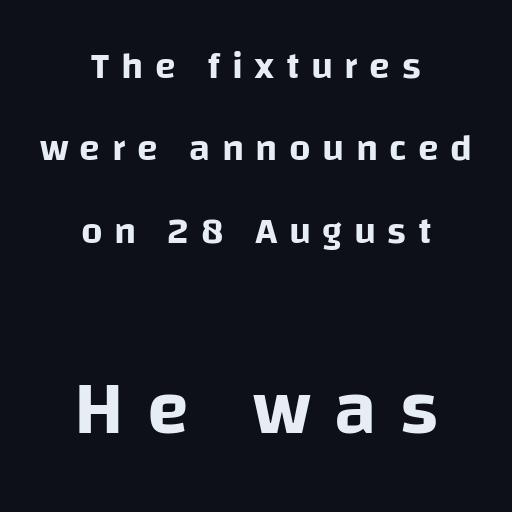
Q: Is the text italic (slanted)? A: No, it is upright.
Q: Is the typeface a serif or a sans-serif typeface? A: Sans-serif.
Q: Is the text underlined? A: No.
Q: How is the paragraph aligned? A: Centered.
Q: Is the spacing between letters normal or unusually wide? A: Unusually wide.
Q: Is the spacing between lines tight, normal or loose? A: Loose.
Q: Which block of text is set in a larger size, the first (top) or the second (bottom)? A: The second (bottom) one.
Q: Width (condensed, normal, or wide)? A: Normal.
Q: Stroke contrast? A: Low.
Q: x-height? A: Large.
Q: Monospaced? A: No.
